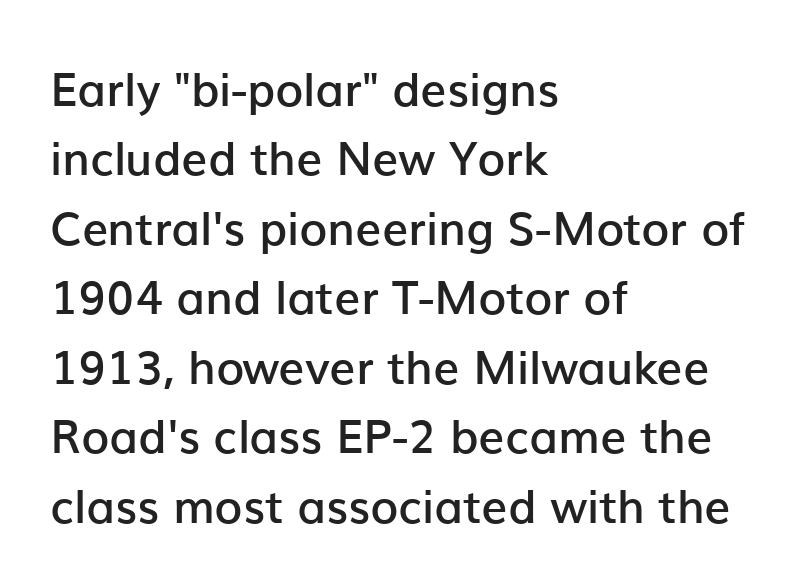
The image shows 46 px semibold sans-serif type, upright; set left-aligned, normal line spacing (1.51x), normal letter spacing, not underlined; low stroke contrast and a medium x-height.
